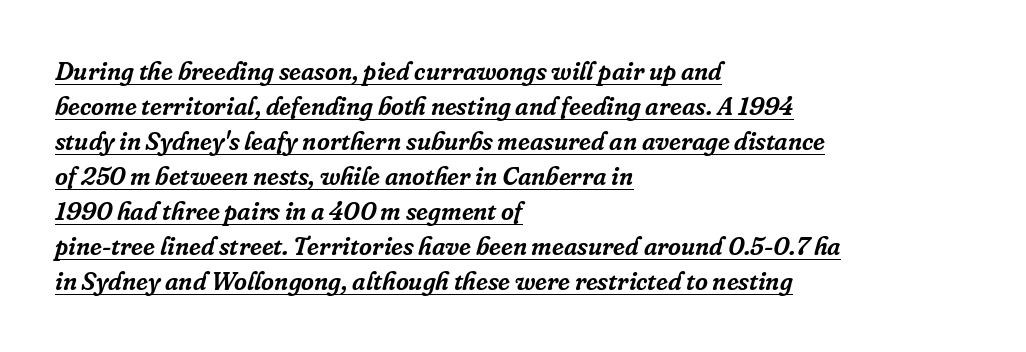
Q: Is the text italic (slanted)? A: Yes, it leans right by about 16 degrees.
Q: Is the text underlined? A: Yes.
Q: How is the paragraph aligned? A: Left-aligned.
Q: Is the spacing between letters normal or unusually wide? A: Normal.
Q: Is the spacing between lines tight, normal or loose? A: Normal.
